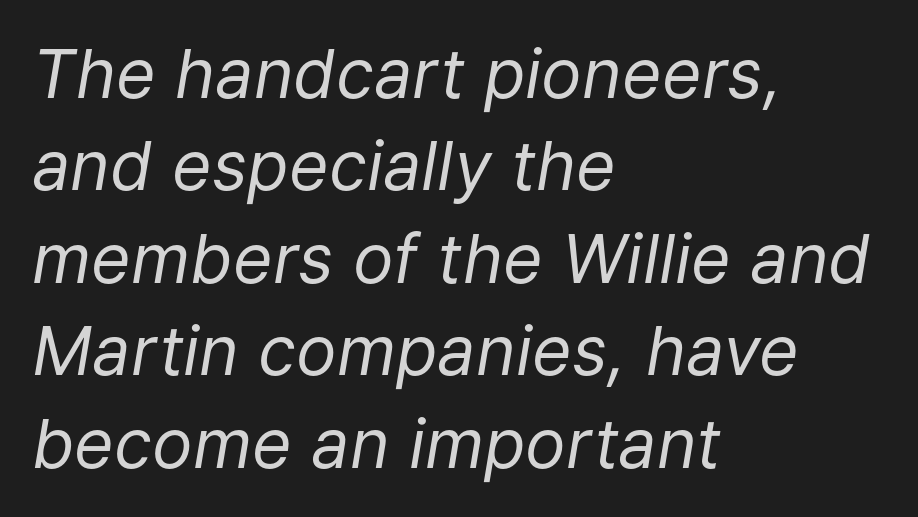
{"italic": "yes", "lean": "right", "slant_degrees": 9, "bold": "no", "weight": "regular", "width": "normal", "stroke_contrast": "low", "x_height": "medium", "monospaced": "no", "underline": "no", "align": "left", "line_spacing": "normal", "line_spacing_ratio": 1.36, "letter_spacing": "normal", "letter_spacing_em": 0.0, "glyph_px": 68}
